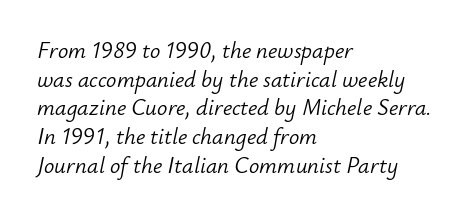
Q: Is the text bold? A: No.
Q: Is the text italic (slanted)? A: Yes, it leans right by about 12 degrees.
Q: Is the text underlined? A: No.
Q: How is the paragraph aligned? A: Left-aligned.
Q: Is the spacing between letters normal or unusually wide? A: Normal.
Q: Is the spacing between lines tight, normal or loose? A: Normal.
